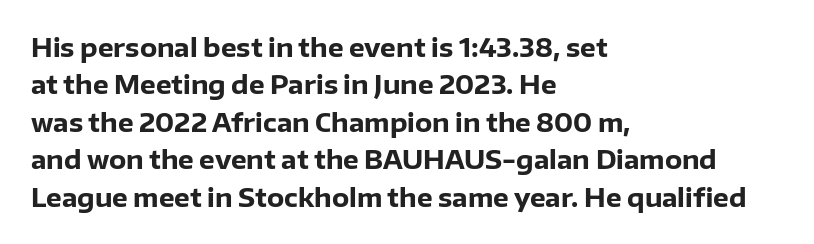
Baseline-to-baseline distance is the conventional proportion of letter height. The typesetter chose a ragged-right arrangement here. The zone under the glyphs is completely vacant. Typesetter's note: full bold, strokes at maximum text heaviness. In terms of posture, this sample is upright. The horizontal fit of the characters is conventional and even.
